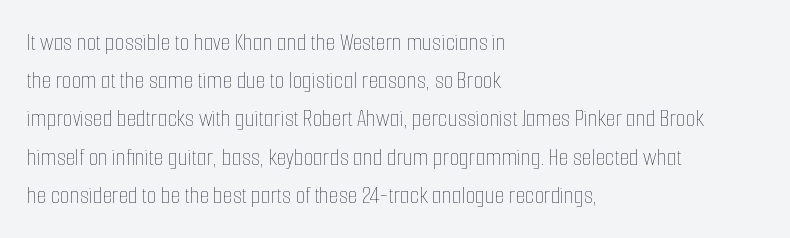
The glyphs are unaccompanied by any horizontal stroke below them. Posture: vertical. These lines keep a tight, regular rhythm from letter to letter. Interline gaps are of average width in this sample. The paragraph shown leans on its left margin.
